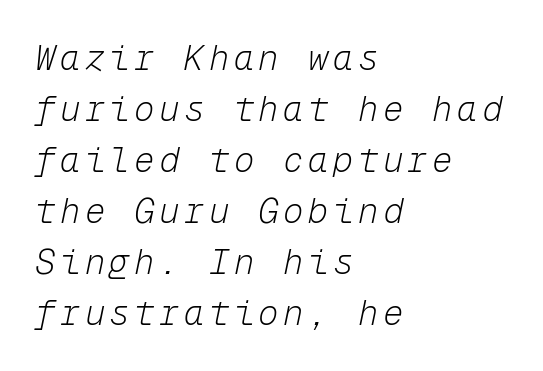
{"italic": "yes", "lean": "right", "slant_degrees": 12, "bold": "no", "weight": "light", "width": "normal", "stroke_contrast": "low", "x_height": "medium", "monospaced": "yes", "underline": "no", "align": "left", "line_spacing": "normal", "line_spacing_ratio": 1.5, "glyph_px": 34}
